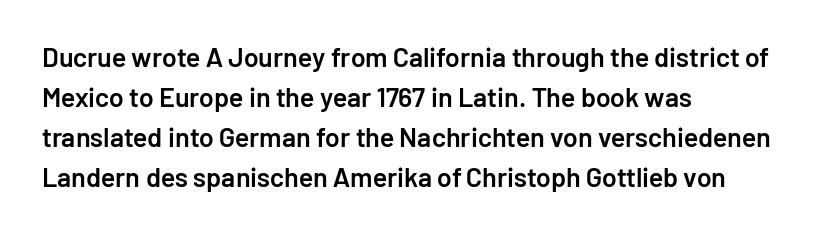
{"italic": "no", "bold": "semi", "underline": "no", "align": "left", "line_spacing": "normal", "line_spacing_ratio": 1.48, "letter_spacing": "normal", "letter_spacing_em": 0.0, "glyph_px": 27}
